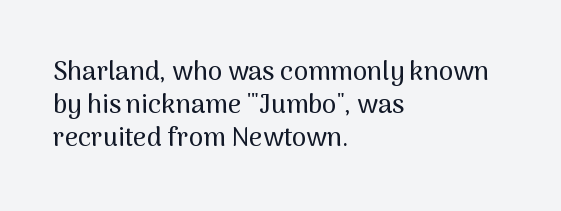
{"italic": "no", "underline": "no", "align": "left", "line_spacing": "normal", "line_spacing_ratio": 1.27, "letter_spacing": "normal", "letter_spacing_em": 0.0, "glyph_px": 26}
